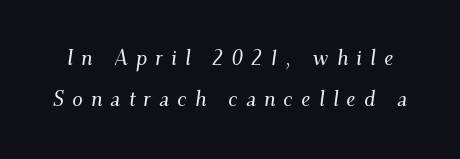
{"italic": "yes", "lean": "right", "slant_degrees": 9, "underline": "no", "line_spacing": "loose", "line_spacing_ratio": 1.97, "letter_spacing": "wide", "letter_spacing_em": 0.39, "glyph_px": 21}
